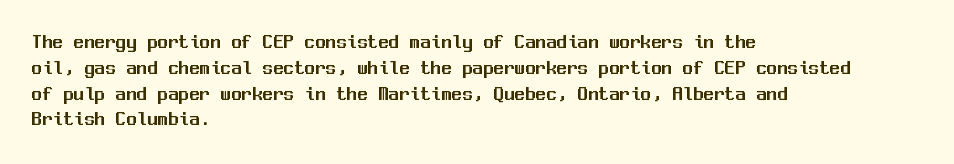
{"italic": "no", "underline": "no", "align": "left", "line_spacing_ratio": 1.23, "letter_spacing": "normal", "letter_spacing_em": 0.0, "glyph_px": 21}
